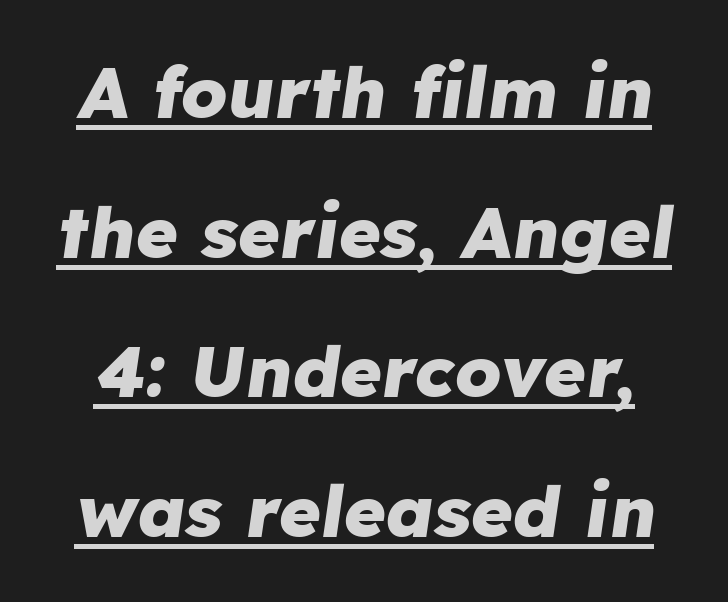
The image shows 72 px heavy type, italic (leaning right); set loose line spacing (1.94x), normal letter spacing, underlined; low stroke contrast and a medium x-height.
